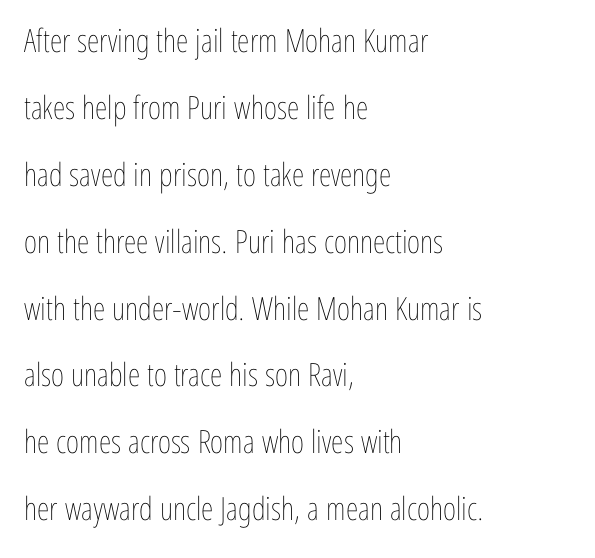
The image shows 32 px thin, condensed type, upright; set left-aligned, loose line spacing (2.09x), normal letter spacing, not underlined; low stroke contrast and a medium x-height.
